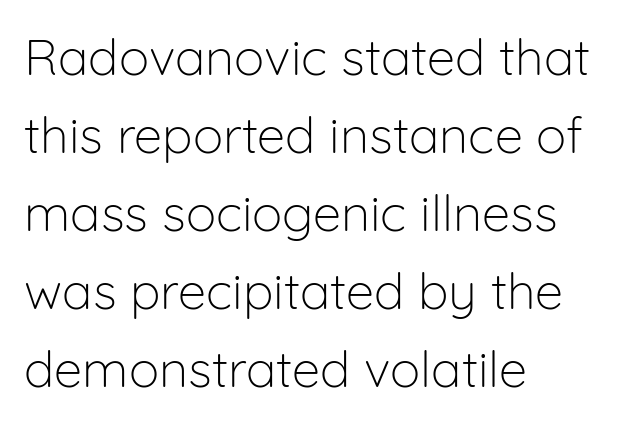
{"serif": "no", "italic": "no", "bold": "no", "weight": "light", "width": "normal", "stroke_contrast": "low", "x_height": "medium", "monospaced": "no", "underline": "no", "align": "left", "line_spacing": "normal", "line_spacing_ratio": 1.53, "letter_spacing": "normal", "letter_spacing_em": 0.0, "glyph_px": 51}
